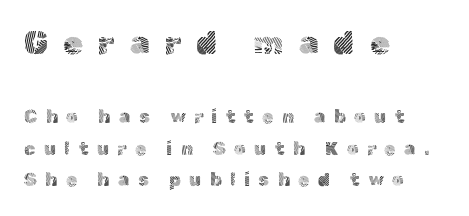
{"serif": "no", "italic": "no", "bold": "no", "weight": "light", "width": "normal", "x_height": "medium", "monospaced": "no", "underline": "no", "align": "left", "line_spacing_ratio": 1.76, "letter_spacing": "wide", "letter_spacing_em": 0.47, "larger_block": "first", "size_ratio": 1.78, "glyph_px": 32}
